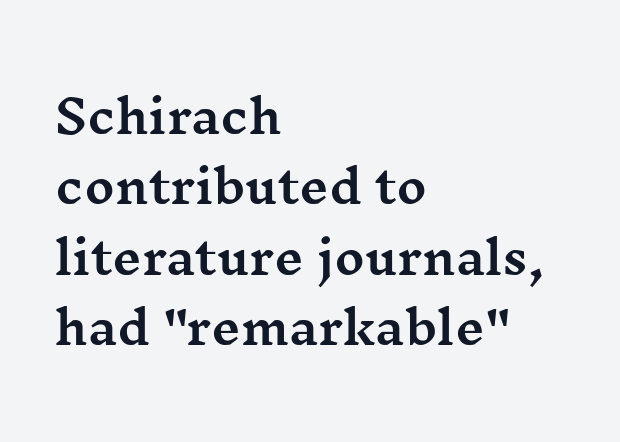
Summary of vertical rhythm: regular, with standard interline spacing. Plain, unruled lines of type. Spacing verdict: proportional, widths tailored to each character. Is the block centered? No — it sits flush against the left margin. Letter spacing: default. If you drew a line through each stem, it would be perfectly vertical.
